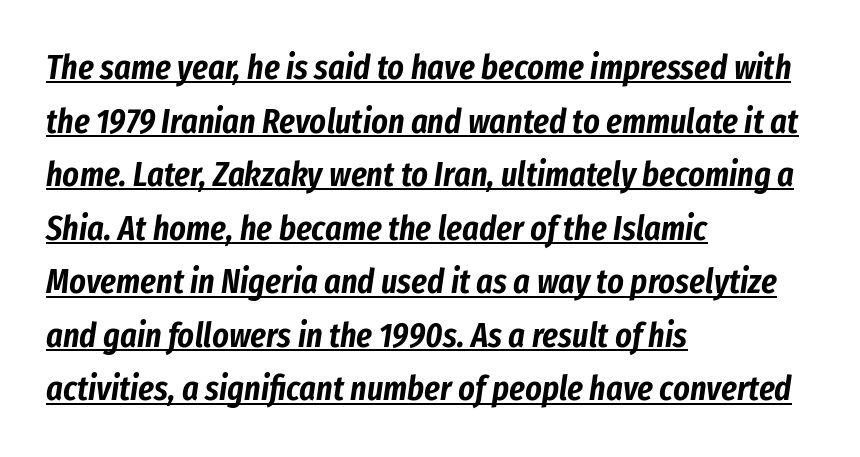
You could call the tracking neutral — neither tight nor loose. The ragged edge is on the right, which tells us the setting is flush left. These lines are rendered in a variable-pitch font. Glance below the letters and you will spot a drawn line.
